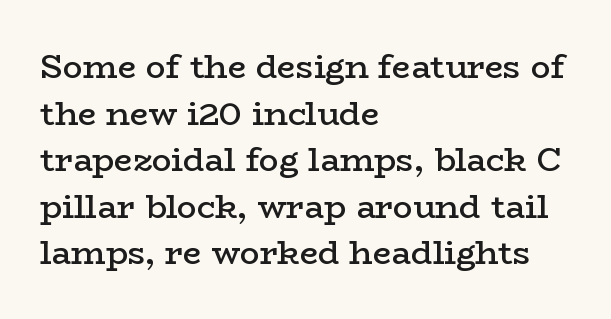
The image shows 33 px semibold, wide serif type, upright; set left-aligned, normal line spacing (1.41x), normal letter spacing, not underlined; low stroke contrast and a medium x-height.
